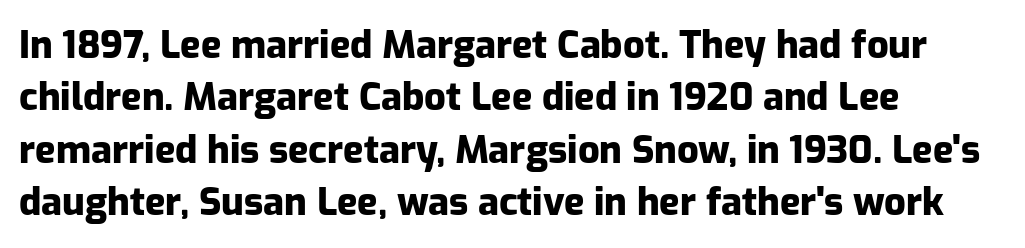
{"serif": "no", "italic": "no", "bold": "yes", "weight": "heavy", "width": "normal", "stroke_contrast": "low", "x_height": "medium", "monospaced": "no", "underline": "no", "align": "left", "line_spacing": "normal", "line_spacing_ratio": 1.38, "letter_spacing": "normal", "letter_spacing_em": 0.0, "glyph_px": 38}
